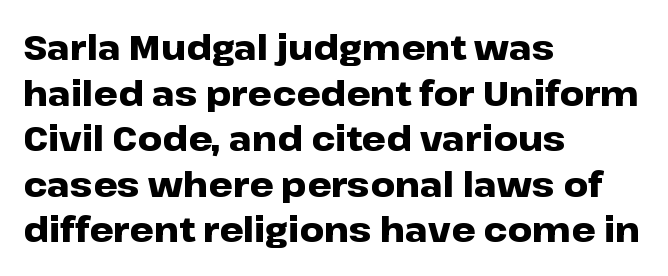
The image shows 34 px heavy, wide sans-serif type, upright; set left-aligned, normal line spacing (1.34x), normal letter spacing, not underlined; low stroke contrast and a medium x-height.
